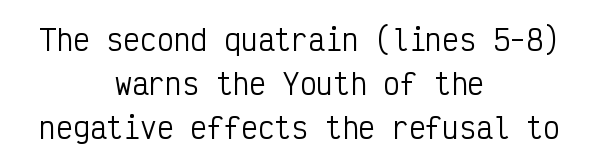
Q: Is the text bold? A: No.
Q: Is the text italic (slanted)? A: No, it is upright.
Q: Is the typeface a serif or a sans-serif typeface? A: Sans-serif.
Q: Is the text underlined? A: No.
Q: How is the paragraph aligned? A: Centered.
Q: Is the spacing between letters normal or unusually wide? A: Normal.
Q: Is the spacing between lines tight, normal or loose? A: Normal.
Q: Width (condensed, normal, or wide)? A: Condensed.
Q: Stroke contrast? A: Low.
Q: x-height? A: Medium.
Q: Monospaced? A: Yes.
